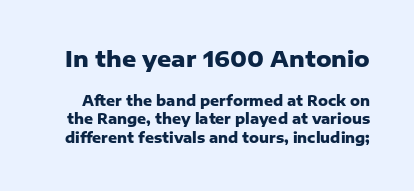
{"italic": "no", "bold": "yes", "underline": "no", "line_spacing": "normal", "line_spacing_ratio": 1.32, "letter_spacing": "normal", "letter_spacing_em": 0.0, "larger_block": "first", "size_ratio": 1.57, "glyph_px": 22}
